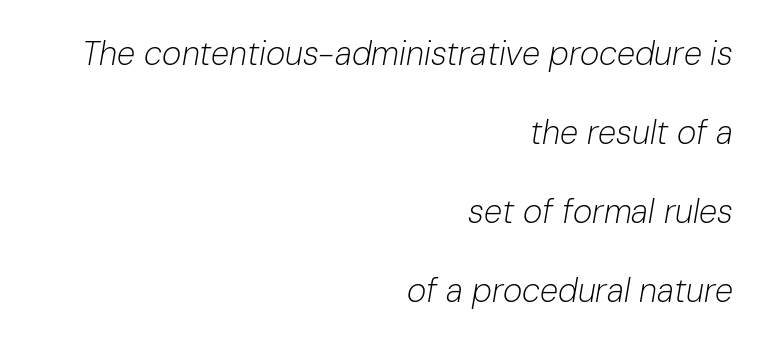
{"italic": "yes", "lean": "right", "slant_degrees": 10, "bold": "no", "weight": "light", "width": "normal", "stroke_contrast": "low", "x_height": "medium", "monospaced": "no", "underline": "no", "align": "right", "line_spacing": "loose", "line_spacing_ratio": 2.39, "letter_spacing": "normal", "letter_spacing_em": 0.0, "glyph_px": 33}
